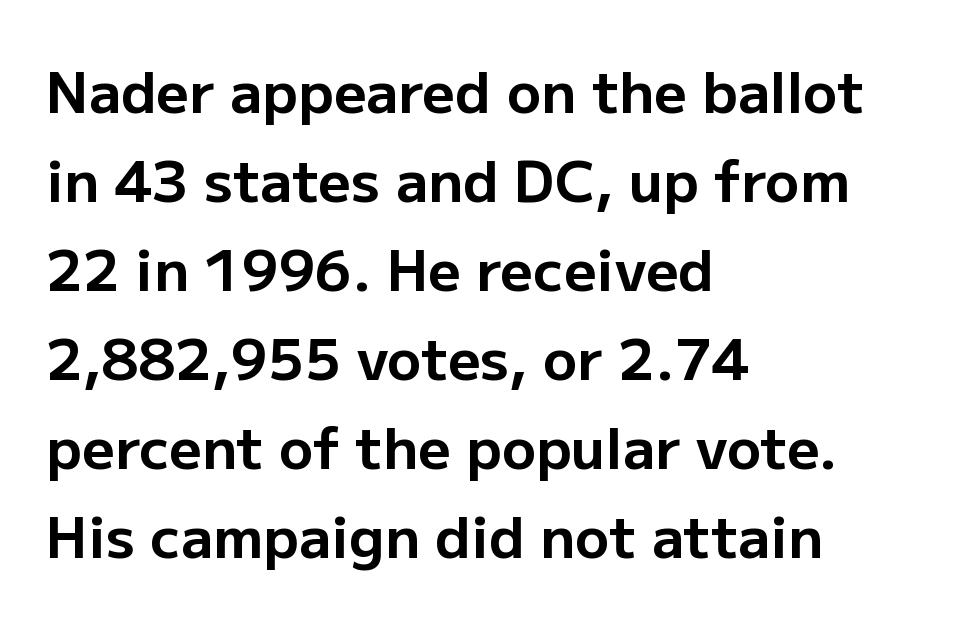
The image shows 57 px bold sans-serif type, upright; set left-aligned, normal line spacing (1.56x), normal letter spacing, not underlined; low stroke contrast and a medium x-height.
